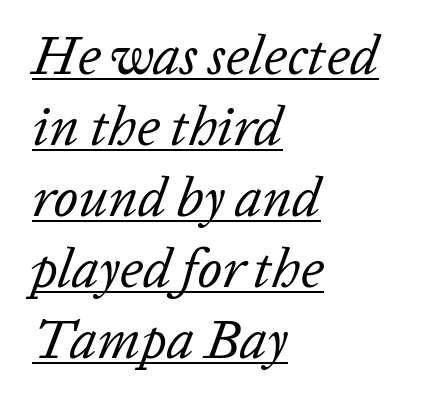
Q: Is the text bold? A: No.
Q: Is the text italic (slanted)? A: Yes, it leans right by about 20 degrees.
Q: Is the text underlined? A: Yes.
Q: How is the paragraph aligned? A: Left-aligned.
Q: Is the spacing between letters normal or unusually wide? A: Normal.
Q: Is the spacing between lines tight, normal or loose? A: Normal.
Q: Width (condensed, normal, or wide)? A: Normal.
Q: Stroke contrast? A: Low.
Q: x-height? A: Medium.
Q: Monospaced? A: No.
